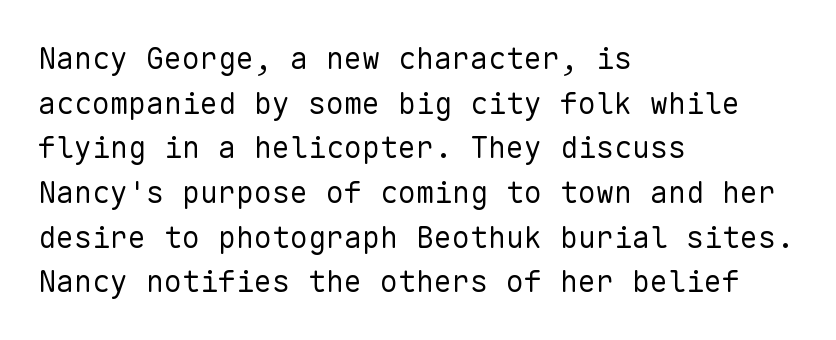
The space directly below the letters is spotless. Each letter, wide or thin by design, is forced into the same width here. Words appear dense and cohesive because spacing is normal. The setting favours the left margin, as ordinary paragraphs usually do. This is the regular roman posture of the typeface. Regarding leading, the lines here are spaced in the standard way.
